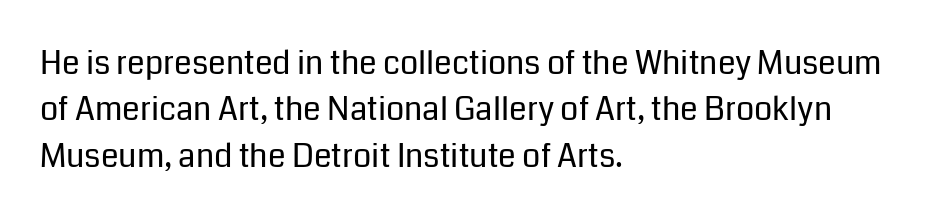
The image shows 32 px regular-weight sans-serif type, upright; set left-aligned, normal line spacing (1.45x), normal letter spacing, not underlined; low stroke contrast and a medium x-height.
